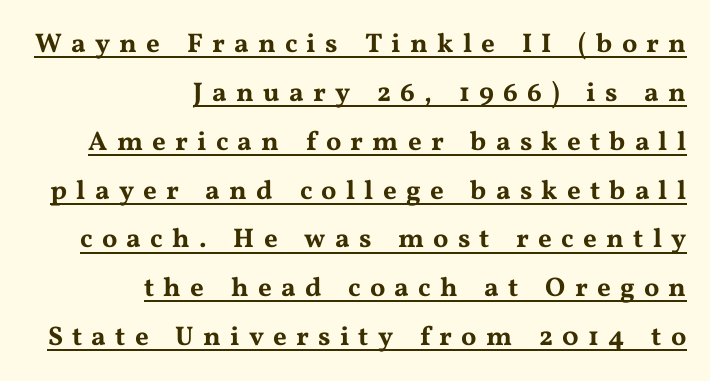
The image shows 27 px text type, upright; set right-aligned, line spacing 1.81x, unusually wide letter spacing (+0.34 em), underlined.
